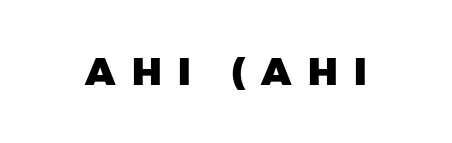
The image shows 38 px heavy sans-serif type, upright; set unusually wide letter spacing (+0.43 em), not underlined; low stroke contrast and a medium x-height.
